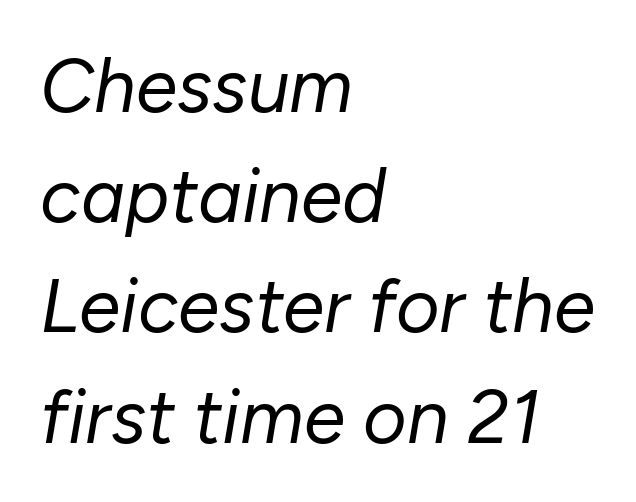
Is the type slanted? Yes — the strokes lean at a clear angle. Each stroke keeps to a modest, everyday thickness or less. Which margin do the lines hug? The left one — the right edge is uneven. The lines sit at an ordinary, default distance from one another. Characters follow at the spacing the type designer built in.
